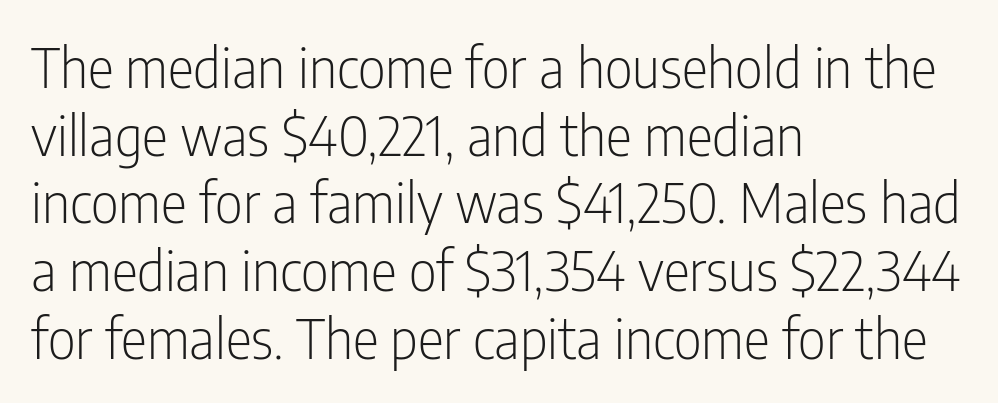
{"serif": "no", "italic": "no", "bold": "no", "weight": "light", "width": "condensed", "stroke_contrast": "low", "x_height": "medium", "monospaced": "no", "underline": "no", "align": "left", "line_spacing_ratio": 1.23, "letter_spacing": "normal", "letter_spacing_em": 0.0, "glyph_px": 55}
